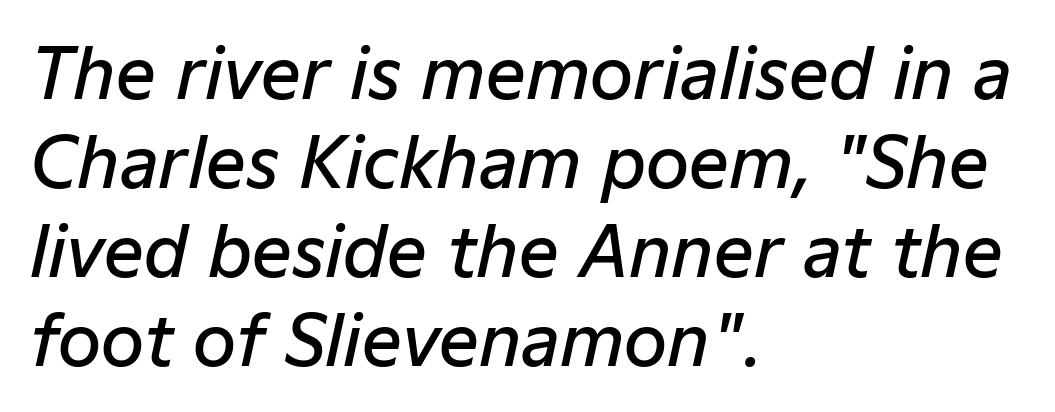
The image shows 70 px semibold type, italic (leaning right); set left-aligned, normal line spacing (1.27x), normal letter spacing, not underlined; low stroke contrast and a medium x-height.
